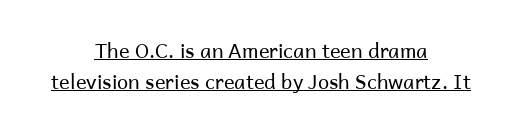
Q: Is the text bold? A: No.
Q: Is the text italic (slanted)? A: No, it is upright.
Q: Is the text underlined? A: Yes.
Q: How is the paragraph aligned? A: Centered.
Q: Is the spacing between letters normal or unusually wide? A: Normal.
Q: Is the spacing between lines tight, normal or loose? A: Normal.
